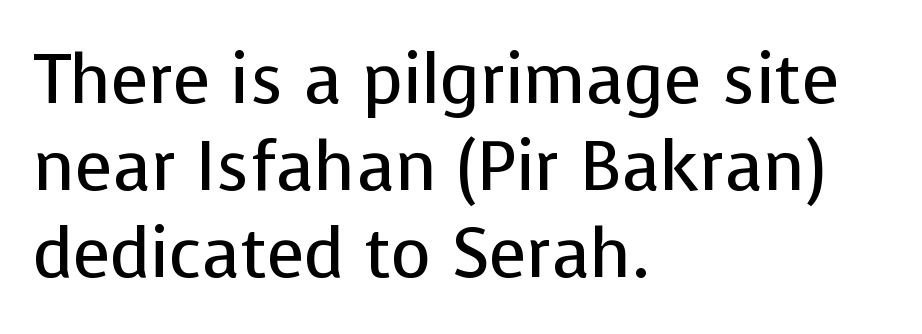
Q: Is the text bold? A: No.
Q: Is the text italic (slanted)? A: No, it is upright.
Q: Is the typeface a serif or a sans-serif typeface? A: Sans-serif.
Q: Is the text underlined? A: No.
Q: How is the paragraph aligned? A: Left-aligned.
Q: Is the spacing between letters normal or unusually wide? A: Normal.
Q: Is the spacing between lines tight, normal or loose? A: Normal.
Q: Width (condensed, normal, or wide)? A: Normal.
Q: Stroke contrast? A: Low.
Q: x-height? A: Medium.
Q: Monospaced? A: No.
